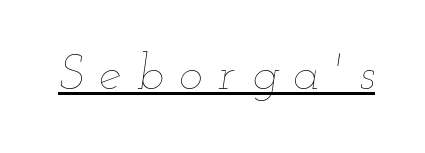
The image shows 50 px thin, wide type, italic (leaning right); set unusually wide letter spacing (+0.32 em), underlined; low stroke contrast and a small x-height.
